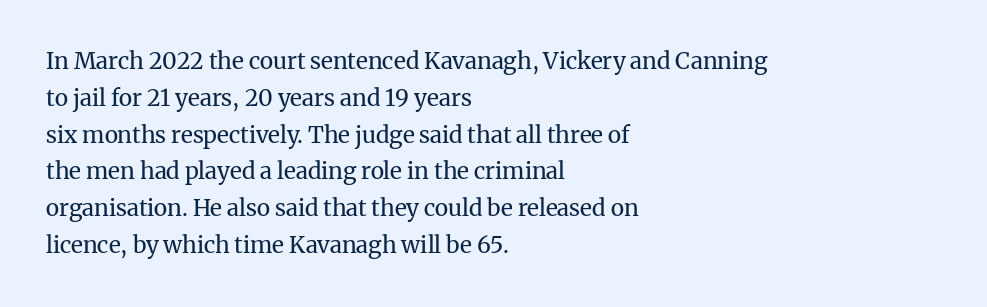
Q: Is the text bold? A: No.
Q: Is the text italic (slanted)? A: No, it is upright.
Q: Is the text underlined? A: No.
Q: How is the paragraph aligned? A: Left-aligned.
Q: Is the spacing between letters normal or unusually wide? A: Normal.
Q: Is the spacing between lines tight, normal or loose? A: Normal.
